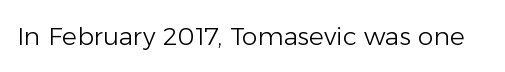
{"italic": "no", "bold": "no", "underline": "no", "letter_spacing": "normal", "letter_spacing_em": 0.0, "glyph_px": 25}
